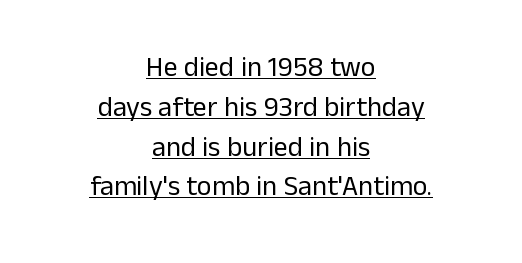
The image shows 28 px regular-weight sans-serif type, upright; set centered, normal line spacing (1.42x), normal letter spacing, underlined; low stroke contrast and a medium x-height.
